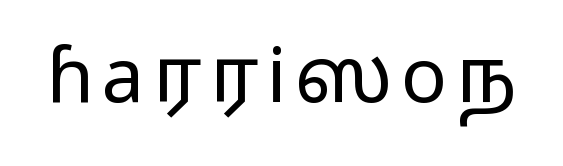
Q: Is the text bold? A: No.
Q: Is the text italic (slanted)? A: No, it is upright.
Q: Is the typeface a serif or a sans-serif typeface? A: Sans-serif.
Q: Is the text underlined? A: No.
Q: Width (condensed, normal, or wide)? A: Wide.
Q: Stroke contrast? A: Low.
Q: x-height? A: Medium.
Q: Monospaced? A: No.
